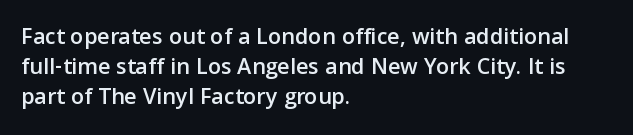
{"italic": "no", "underline": "no", "align": "left", "line_spacing": "normal", "line_spacing_ratio": 1.25, "letter_spacing": "normal", "letter_spacing_em": 0.0, "glyph_px": 24}
